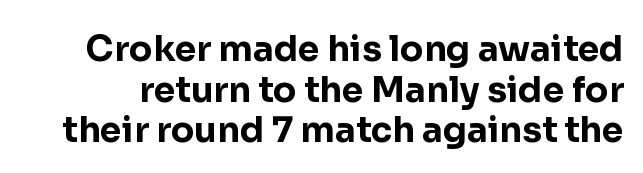
{"serif": "no", "italic": "no", "bold": "yes", "weight": "bold", "width": "normal", "stroke_contrast": "low", "x_height": "medium", "monospaced": "no", "underline": "no", "line_spacing_ratio": 1.16, "letter_spacing": "normal", "letter_spacing_em": 0.0, "glyph_px": 35}
